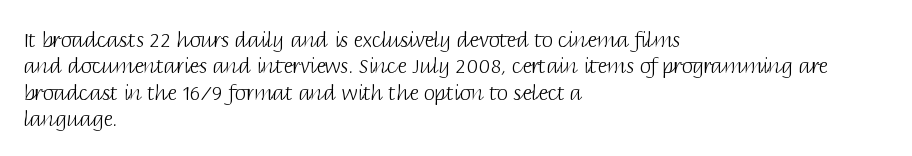
Q: Is the text bold? A: No.
Q: Is the text italic (slanted)? A: No, it is upright.
Q: Is the text underlined? A: No.
Q: How is the paragraph aligned? A: Left-aligned.
Q: Is the spacing between letters normal or unusually wide? A: Normal.
Q: Is the spacing between lines tight, normal or loose? A: Normal.
